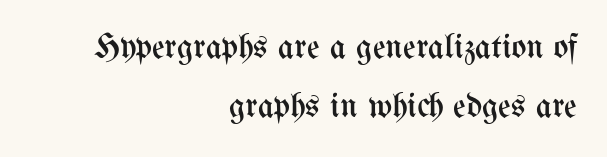
Any mark beneath the type? The region is blank. The axis of the letterforms is exactly vertical. The strokes are not fattened; the text isn't bold. Horizontally, the lines are justified to the trailing edge only. The passage shown is typed in a proportional face where columns would drift.
